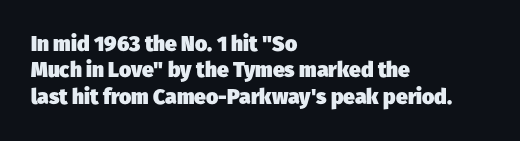
{"bold": "yes", "underline": "no", "align": "left", "line_spacing": "normal", "line_spacing_ratio": 1.26, "letter_spacing": "normal", "letter_spacing_em": 0.0, "glyph_px": 21}
